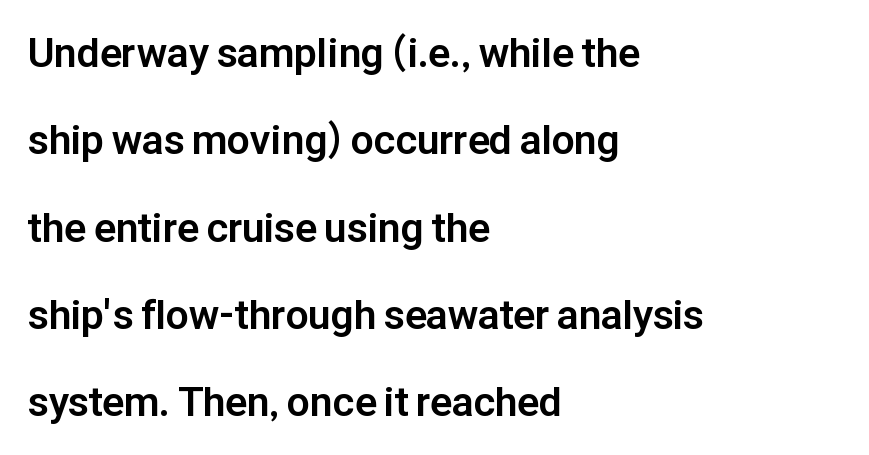
{"serif": "no", "italic": "no", "bold": "yes", "weight": "bold", "width": "normal", "stroke_contrast": "low", "x_height": "medium", "monospaced": "no", "underline": "no", "align": "left", "line_spacing": "loose", "line_spacing_ratio": 2.13, "letter_spacing": "normal", "letter_spacing_em": 0.0, "glyph_px": 41}
